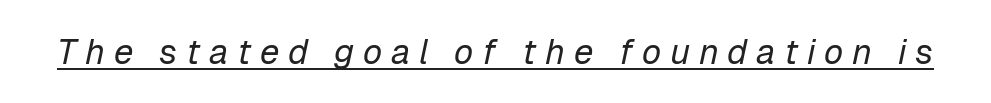
Heaviness? Minimal to ordinary, like unemphasized prose. The rendering uses natural spacing where letterforms have individual widths. Underline: present. Does the lettering tilt? It does — this is italic.
